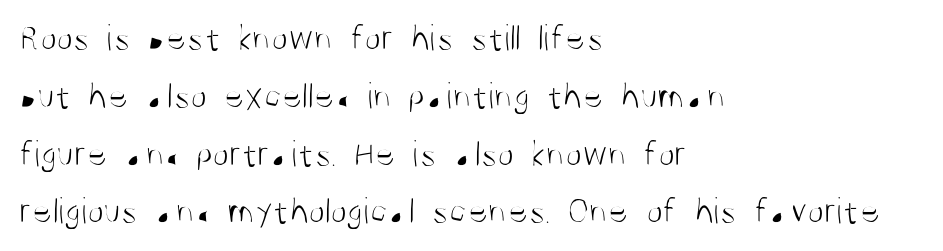
{"serif": "no", "italic": "no", "bold": "no", "weight": "light", "width": "condensed", "stroke_contrast": "medium", "x_height": "large", "monospaced": "no", "underline": "no", "align": "left", "line_spacing": "normal", "line_spacing_ratio": 1.52, "letter_spacing": "normal", "letter_spacing_em": 0.0, "glyph_px": 38}
